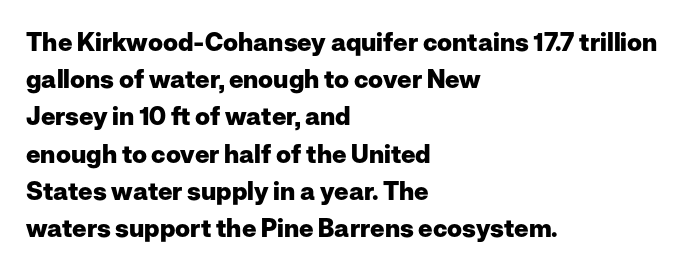
Italic: no, the glyphs are upright roman. Weight: bold. A typesetter would call this zero additional tracking. Does the copy run flush right? No — it runs flush left. In terms of leading, this rendering sits right in the middle. Quick note: underline off.
